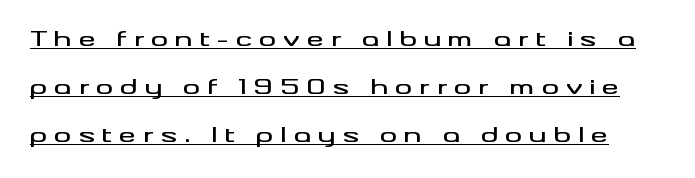
Q: Is the text italic (slanted)? A: No, it is upright.
Q: Is the text underlined? A: Yes.
Q: Is the spacing between letters normal or unusually wide? A: Unusually wide.
Q: Is the spacing between lines tight, normal or loose? A: Loose.
